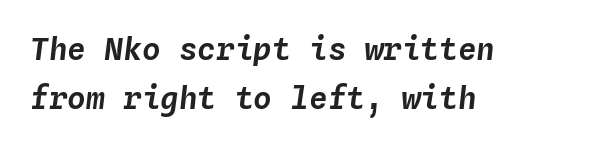
The image shows 31 px text type, italic (leaning right), monospaced; set left-aligned, normal line spacing (1.59x), normal letter spacing, not underlined; low stroke contrast and a medium x-height.
